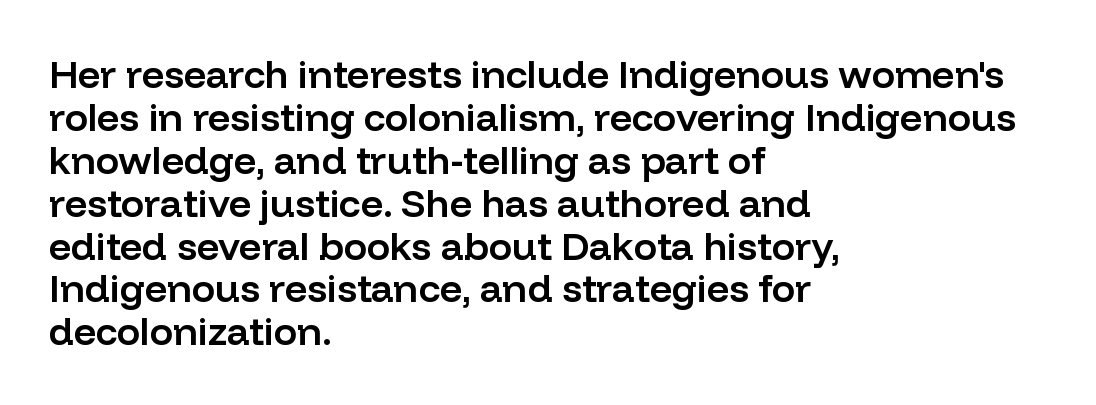
{"serif": "no", "italic": "no", "bold": "semi", "weight": "semibold", "width": "normal", "stroke_contrast": "low", "x_height": "medium", "monospaced": "no", "underline": "no", "align": "left", "line_spacing": "tight", "line_spacing_ratio": 1.1, "letter_spacing": "normal", "letter_spacing_em": 0.0, "glyph_px": 39}
